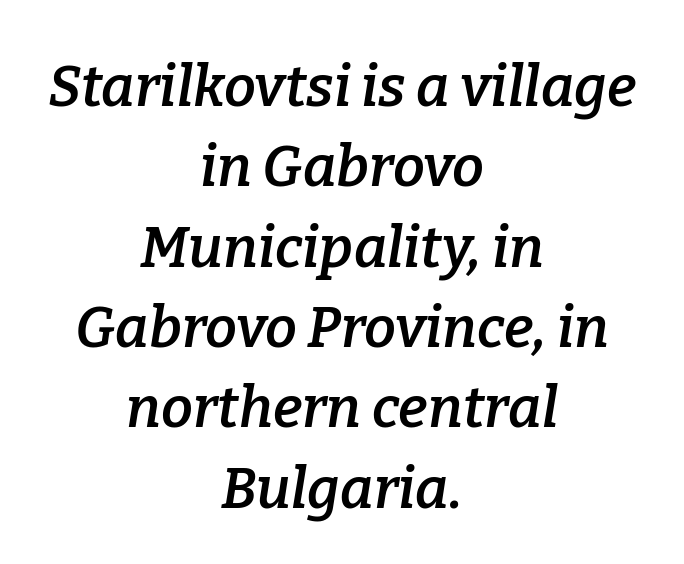
The image shows 57 px semibold serif type, italic (leaning right); set centered, normal line spacing (1.41x), normal letter spacing, not underlined; low stroke contrast and a medium x-height.
